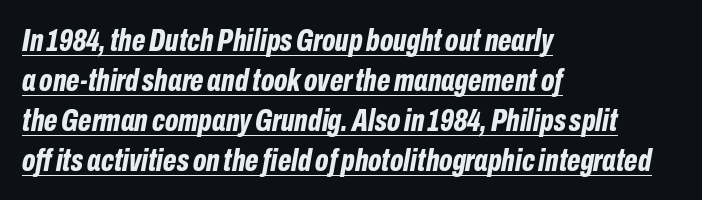
The image shows 32 px bold, condensed type, italic (leaning right); set left-aligned, normal line spacing (1.25x), normal letter spacing, underlined; low stroke contrast and a medium x-height.
